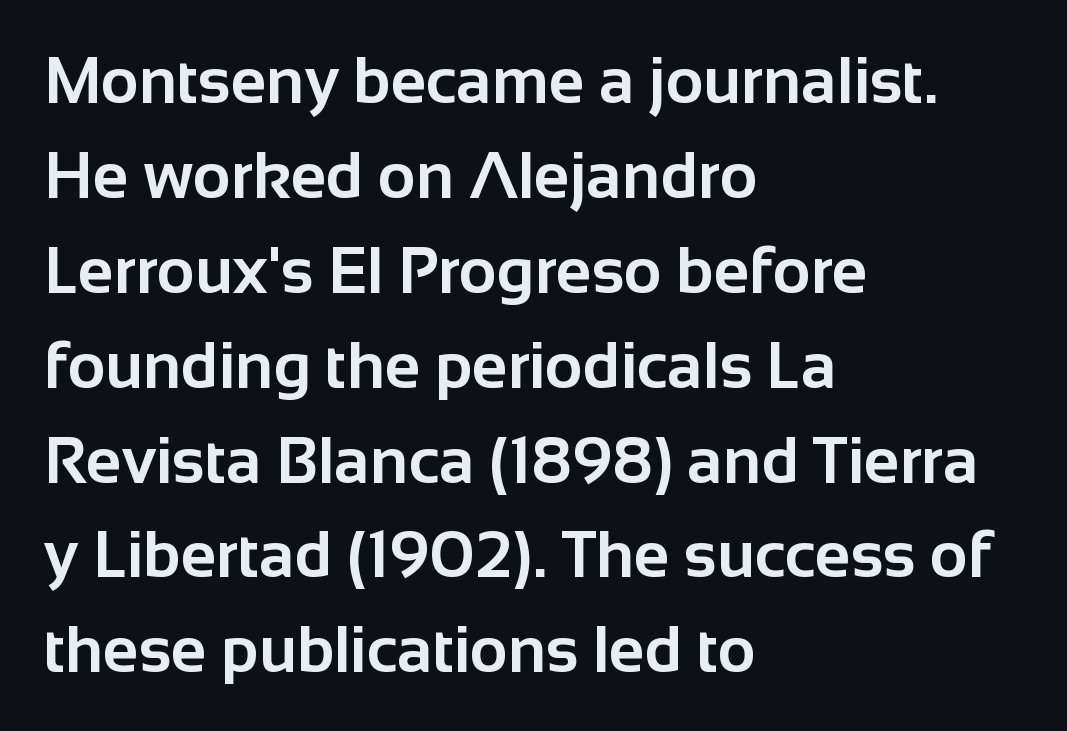
The font's upright variant was chosen for this text. Clear beneath every line of the passage. Heft: maximum for text — a bold. The face used here is rendered with its standard letterfit. Spacing verdict: proportional, widths tailored to each character.
